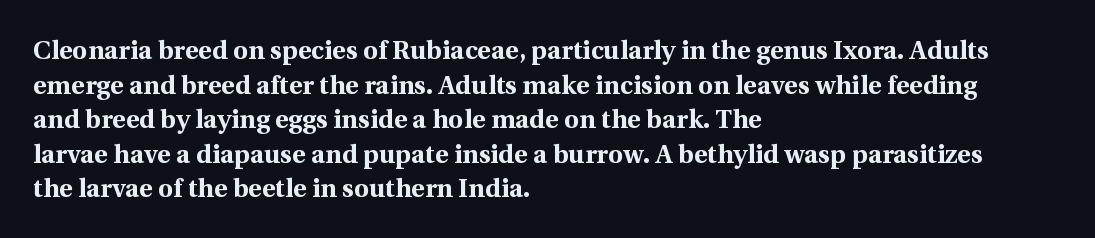
Do the letters lean? They stand straight. Standard letterfit; no display-style spreading of the glyphs. The strip under each line holds only bare page. The rendering anchors every line to the left-hand side. The glyphs have the mass of a bold cut. Quick note: interline space is typical.
